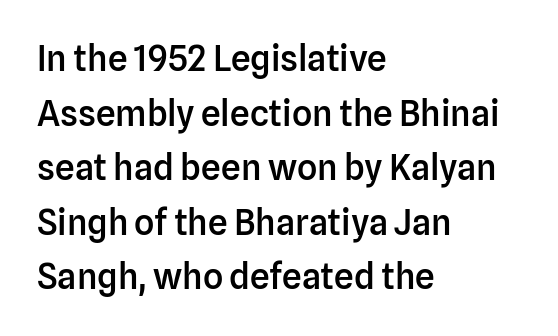
{"serif": "no", "italic": "no", "bold": "semi", "weight": "semibold", "width": "normal", "stroke_contrast": "low", "x_height": "medium", "monospaced": "no", "underline": "no", "align": "left", "line_spacing": "normal", "line_spacing_ratio": 1.56, "letter_spacing": "normal", "letter_spacing_em": 0.0, "glyph_px": 35}
